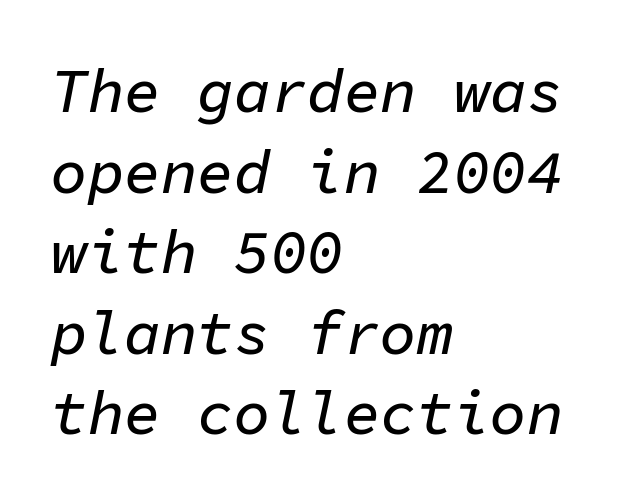
Q: Is the text italic (slanted)? A: Yes, it leans right by about 11 degrees.
Q: Is the text underlined? A: No.
Q: How is the paragraph aligned? A: Left-aligned.
Q: Is the spacing between letters normal or unusually wide? A: Normal.
Q: Is the spacing between lines tight, normal or loose? A: Normal.
Q: Width (condensed, normal, or wide)? A: Normal.
Q: Stroke contrast? A: Low.
Q: x-height? A: Medium.
Q: Monospaced? A: Yes.
